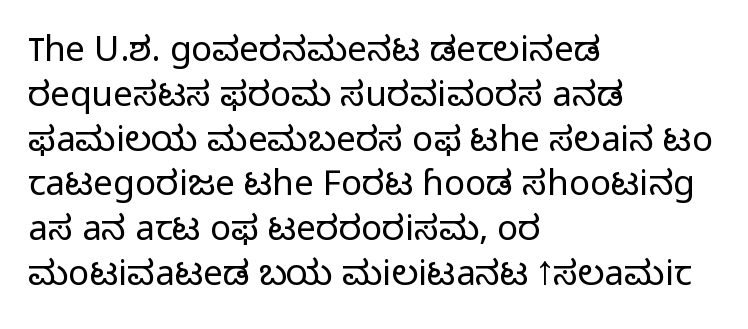
{"serif": "no", "italic": "no", "bold": "no", "weight": "light", "width": "normal", "stroke_contrast": "low", "x_height": "medium", "monospaced": "no", "underline": "no", "align": "left", "line_spacing": "normal", "line_spacing_ratio": 1.28, "letter_spacing": "normal", "letter_spacing_em": 0.0, "glyph_px": 35}
